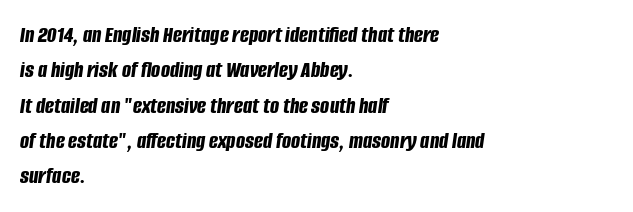
The line-height multiplier appears to be the usual default. This rendering features lettering with no underline. A full-strength bold gives these letters their thick strokes. Words appear dense and cohesive because spacing is normal. In CSS terms this would be text-align: left.
